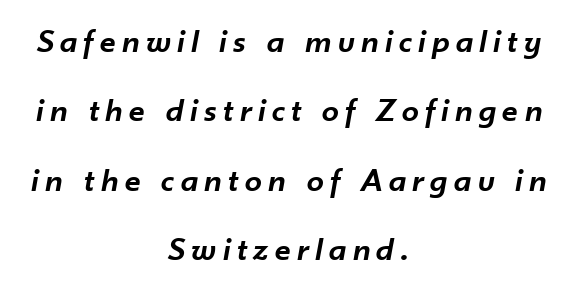
The image shows 34 px semibold type, italic (leaning right); set centered, loose line spacing (2.04x), not underlined; low stroke contrast and a small x-height.
